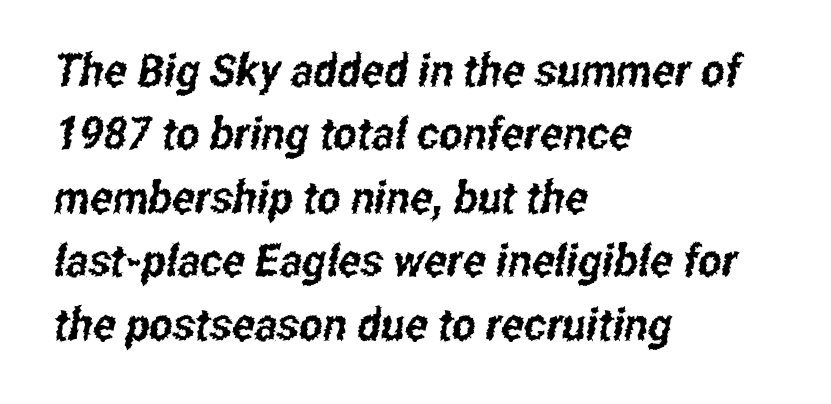
Q: Is the typeface a serif or a sans-serif typeface? A: Sans-serif.
Q: Is the text underlined? A: No.
Q: How is the paragraph aligned? A: Left-aligned.
Q: Is the spacing between letters normal or unusually wide? A: Normal.
Q: Is the spacing between lines tight, normal or loose? A: Normal.
Q: Width (condensed, normal, or wide)? A: Condensed.
Q: Stroke contrast? A: Low.
Q: x-height? A: Medium.
Q: Monospaced? A: No.
